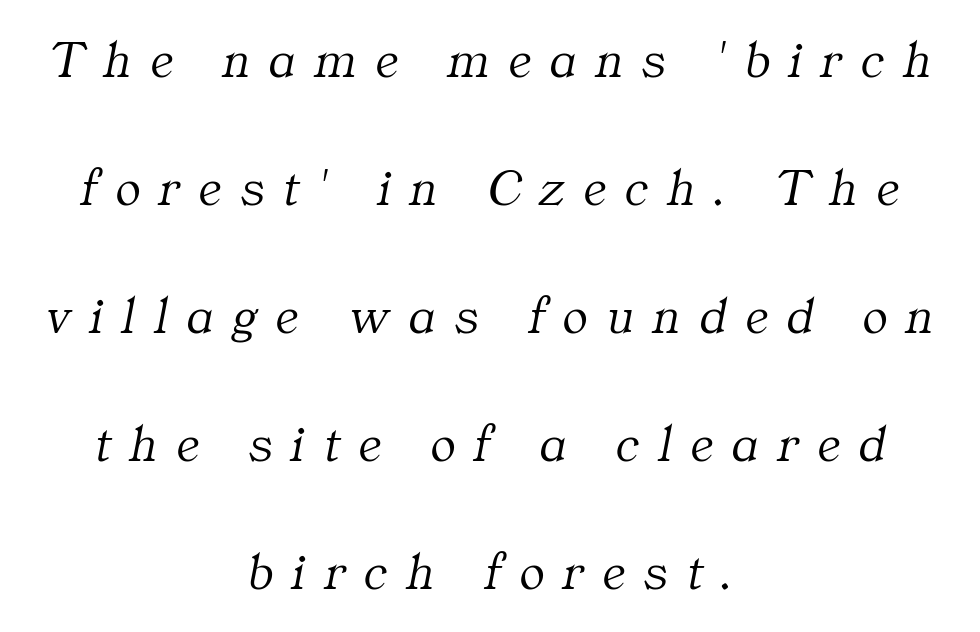
{"serif": "yes", "italic": "yes", "lean": "right", "slant_degrees": 11, "bold": "no", "weight": "light", "width": "normal", "stroke_contrast": "medium", "x_height": "medium", "monospaced": "no", "underline": "no", "align": "center", "line_spacing": "loose", "line_spacing_ratio": 2.46, "letter_spacing": "wide", "letter_spacing_em": 0.37, "glyph_px": 52}
